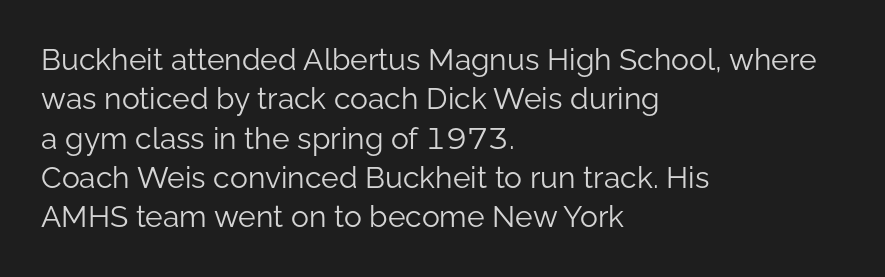
The image shows 30 px light sans-serif type, upright; set left-aligned, normal line spacing (1.31x), normal letter spacing, not underlined; low stroke contrast and a medium x-height.
